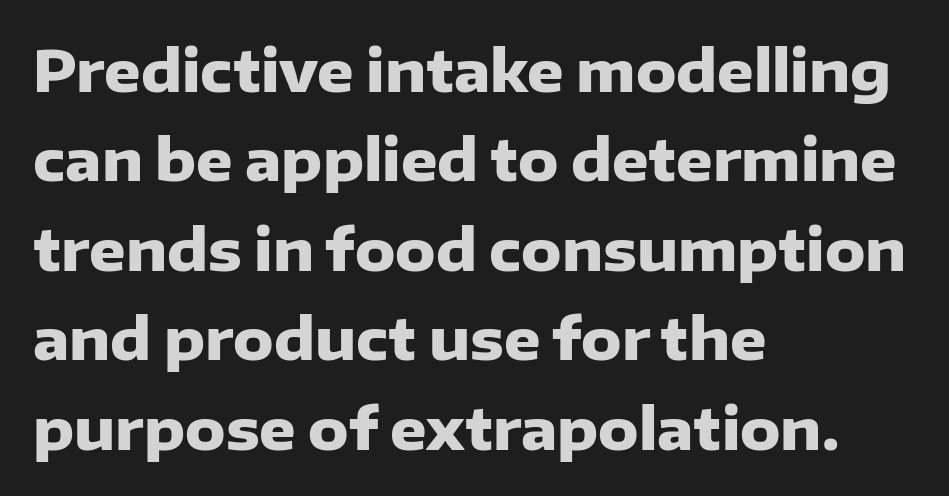
Q: Is the text bold? A: Yes.
Q: Is the text italic (slanted)? A: No, it is upright.
Q: Is the typeface a serif or a sans-serif typeface? A: Sans-serif.
Q: Is the text underlined? A: No.
Q: How is the paragraph aligned? A: Left-aligned.
Q: Is the spacing between letters normal or unusually wide? A: Normal.
Q: Is the spacing between lines tight, normal or loose? A: Normal.
Q: Width (condensed, normal, or wide)? A: Normal.
Q: Stroke contrast? A: Low.
Q: x-height? A: Medium.
Q: Monospaced? A: No.
